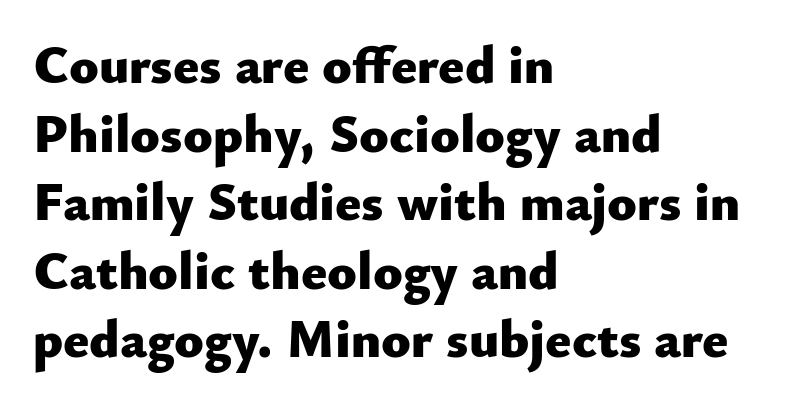
The image shows 54 px heavy sans-serif type, upright; set left-aligned, normal line spacing (1.27x), normal letter spacing, not underlined; low stroke contrast and a small x-height.
